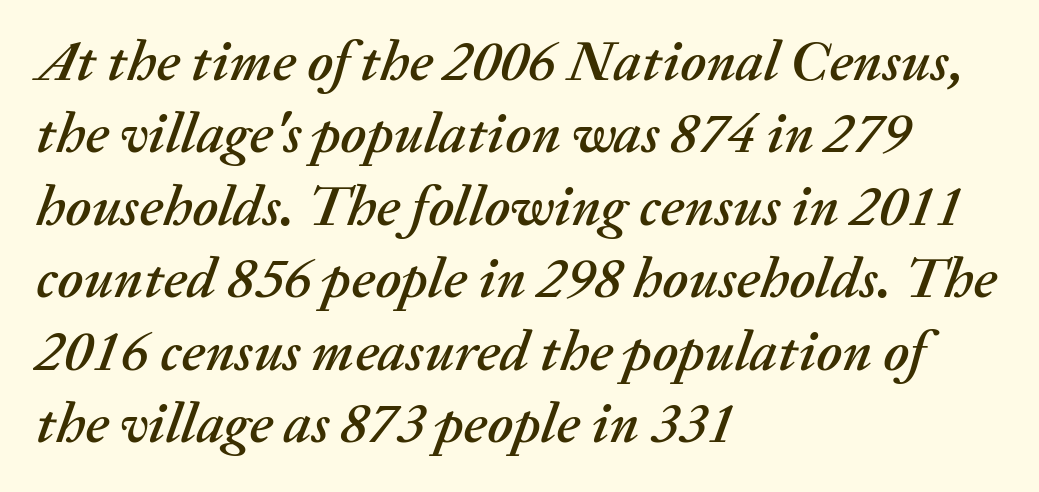
The image shows 57 px text type, italic (leaning right); set left-aligned, normal line spacing (1.27x), normal letter spacing, not underlined; medium stroke contrast and a medium x-height.
